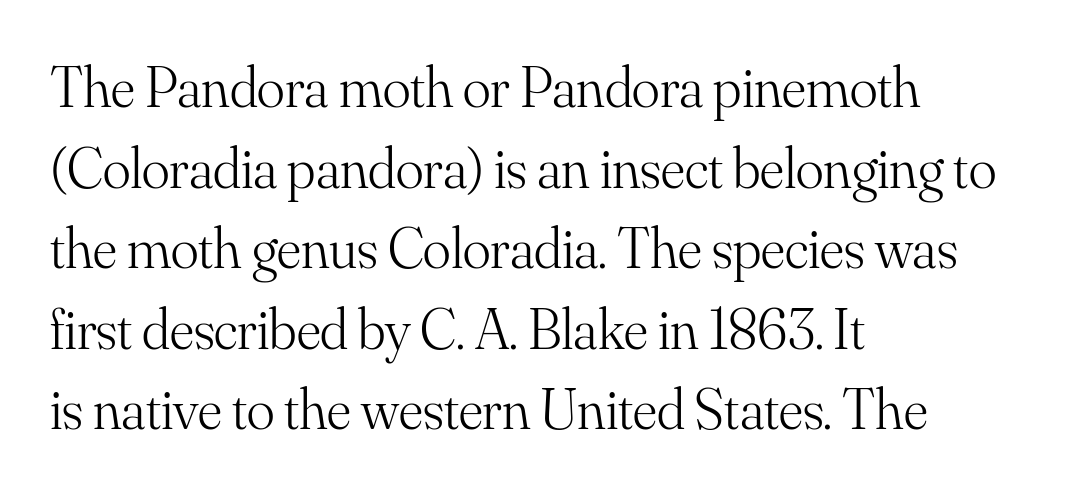
The image shows 58 px light serif type, upright; set left-aligned, normal line spacing (1.39x), normal letter spacing, not underlined; medium stroke contrast and a small x-height.
